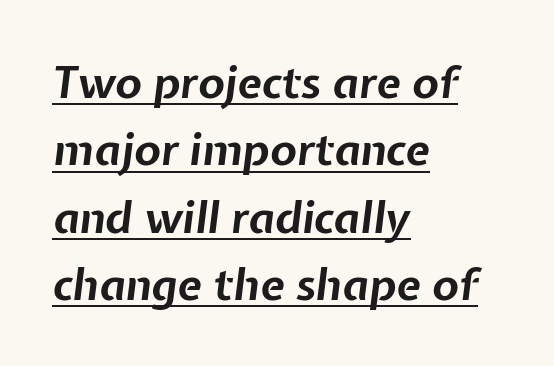
Q: Is the text bold? A: Yes.
Q: Is the text italic (slanted)? A: Yes, it leans right by about 7 degrees.
Q: Is the text underlined? A: Yes.
Q: How is the paragraph aligned? A: Left-aligned.
Q: Is the spacing between letters normal or unusually wide? A: Normal.
Q: Is the spacing between lines tight, normal or loose? A: Normal.
Q: Width (condensed, normal, or wide)? A: Normal.
Q: Stroke contrast? A: Low.
Q: x-height? A: Medium.
Q: Monospaced? A: No.
